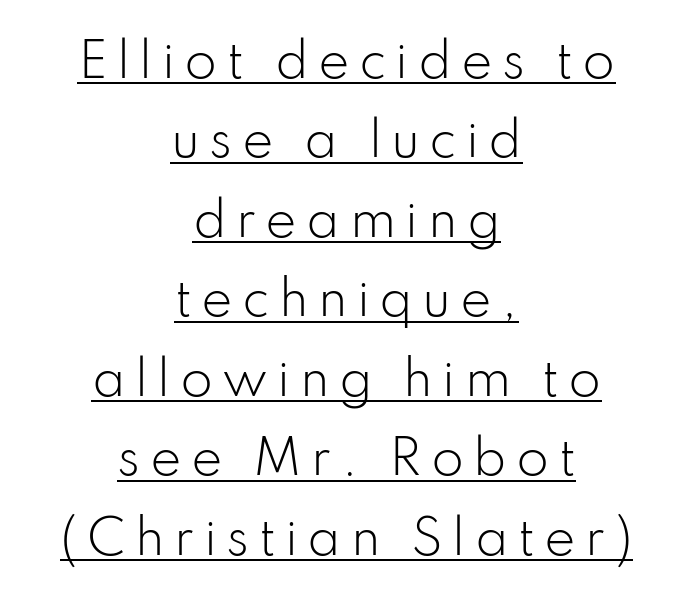
The image shows 47 px light sans-serif type, upright; set centered, normal line spacing (1.69x), unusually wide letter spacing (+0.2 em), underlined; low stroke contrast and a small x-height.
